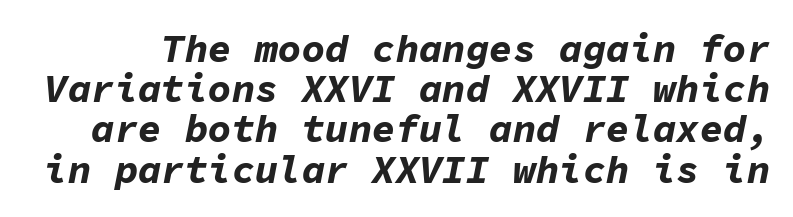
Very little white space separates one row of letters from the next. The rendering uses typewriter-style spacing with identical character cells. Compared with ordinary roman type, these characters are visibly tilted. The space directly below the letters is spotless. The letters sit at their default tracking, neither squeezed nor spread.
